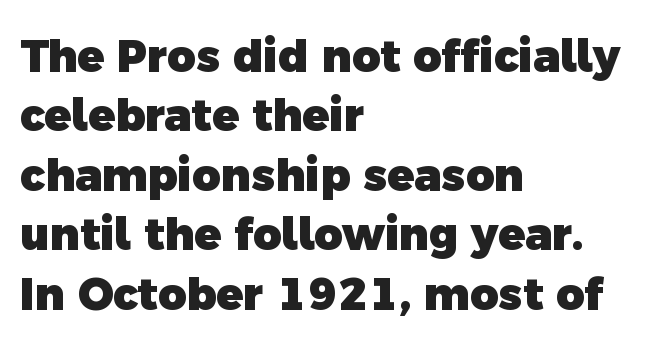
The rendering uses a moderate line-height, typical for paragraphs. Glance below the letters and you will spot only blank space. Are there feet on the stems? There aren't — it's a sans. Looks like regular typesetting: each glyph gets only the width it needs.
